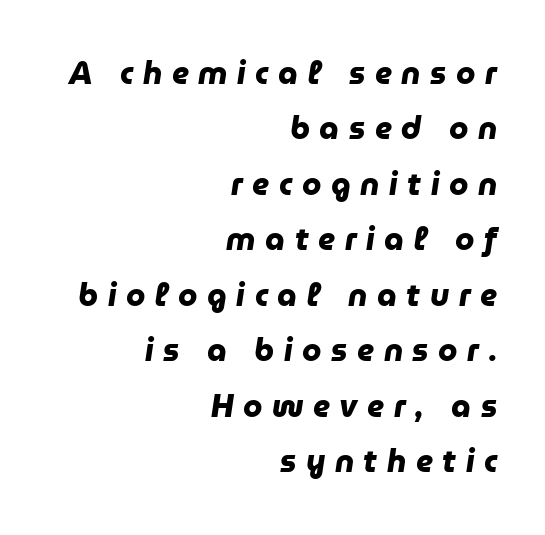
Q: Is the text bold? A: Yes.
Q: Is the typeface a serif or a sans-serif typeface? A: Sans-serif.
Q: Is the text underlined? A: No.
Q: How is the paragraph aligned? A: Right-aligned.
Q: Is the spacing between letters normal or unusually wide? A: Unusually wide.
Q: Width (condensed, normal, or wide)? A: Normal.
Q: Stroke contrast? A: Low.
Q: x-height? A: Medium.
Q: Monospaced? A: No.
